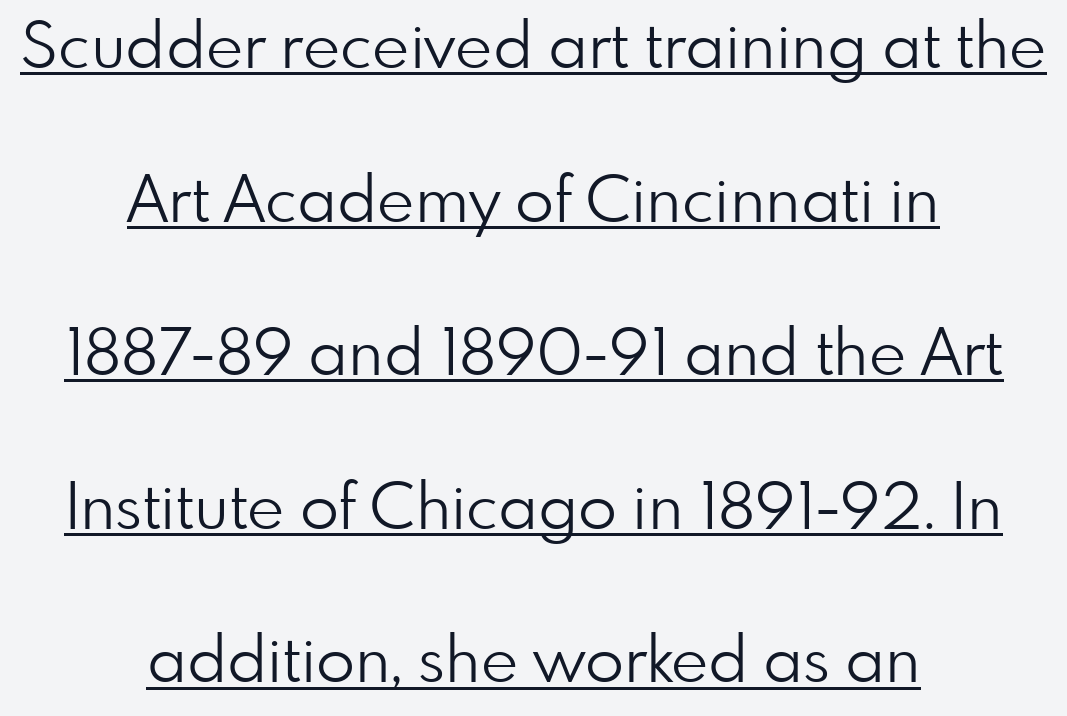
Characters remain perfectly vertical along every line. The paragraph shown floats in the horizontal middle. Compared with undecorated copy, this sample adds a rule below the words. Counters stay open thanks to moderate or lighter strokes.
